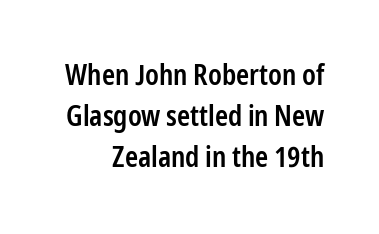
{"serif": "no", "italic": "no", "bold": "semi", "weight": "semibold", "width": "condensed", "stroke_contrast": "low", "x_height": "medium", "monospaced": "no", "underline": "no", "align": "right", "line_spacing": "normal", "line_spacing_ratio": 1.47, "letter_spacing": "normal", "letter_spacing_em": 0.0, "glyph_px": 28}
